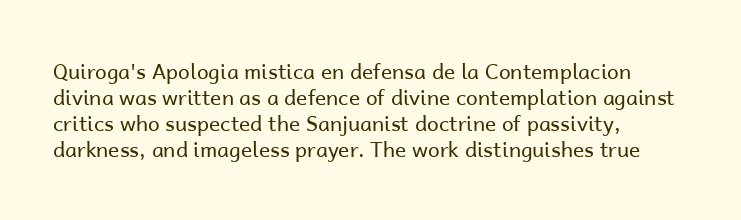
The image shows 21 px text type, upright; set left-aligned, line spacing 1.24x, normal letter spacing, not underlined.
